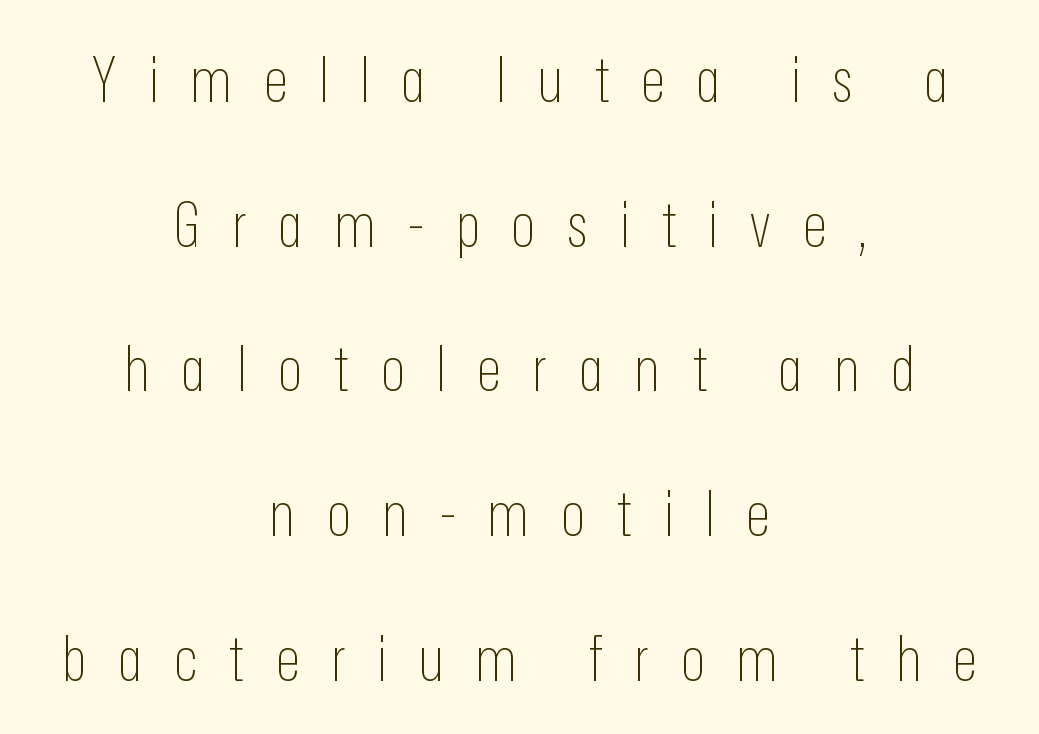
The image shows 64 px thin, condensed sans-serif type, upright; set centered, loose line spacing (2.26x), unusually wide letter spacing (+0.49 em), not underlined; low stroke contrast and a medium x-height.
